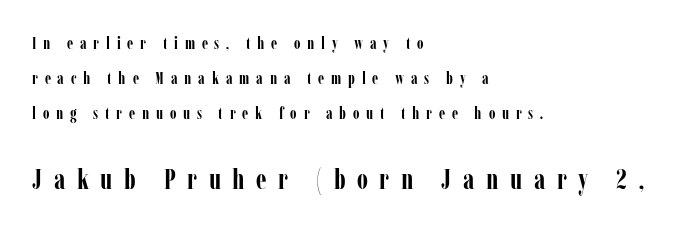
The image shows 29 px semibold, condensed serif type, upright; set left-aligned, loose line spacing (2.07x), unusually wide letter spacing (+0.4 em), not underlined; the second (bottom) block is 1.71x larger; low stroke contrast and a medium x-height.
